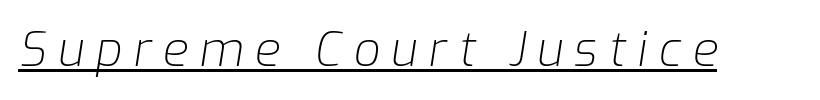
The image shows 47 px light type, italic (leaning right); set unusually wide letter spacing (+0.24 em), underlined; low stroke contrast and a medium x-height.
